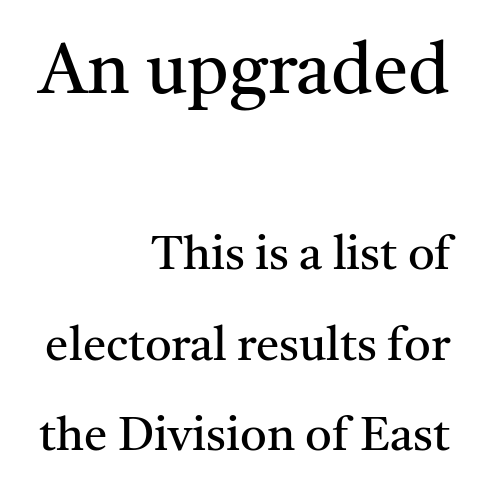
The image shows 71 px regular-weight serif type, upright; set right-aligned, loose line spacing (1.93x), normal letter spacing, not underlined; the first (top) block is 1.51x larger; medium stroke contrast and a medium x-height.
